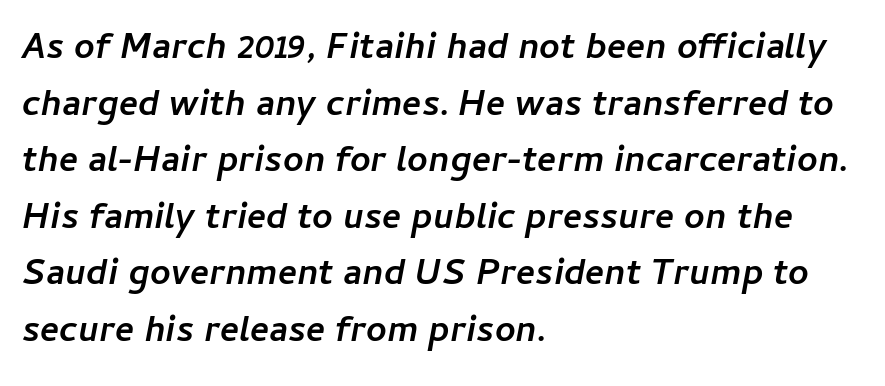
The image shows 36 px semibold type, italic (leaning right); set left-aligned, normal line spacing (1.57x), normal letter spacing, not underlined; low stroke contrast and a medium x-height.
